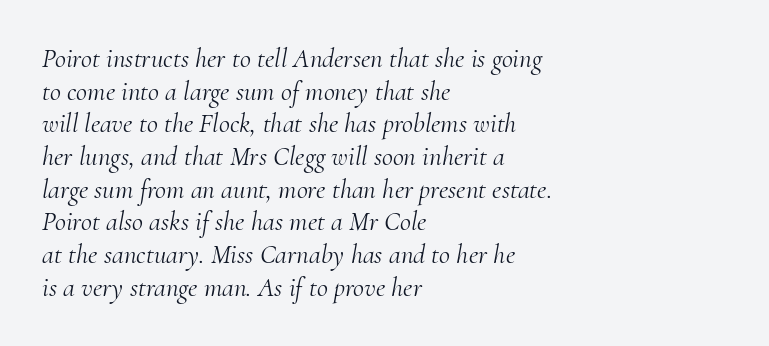
{"italic": "yes", "lean": "right", "slant_degrees": 10, "bold": "no", "underline": "no", "align": "left", "line_spacing_ratio": 1.21, "letter_spacing": "normal", "letter_spacing_em": 0.0, "glyph_px": 27}
